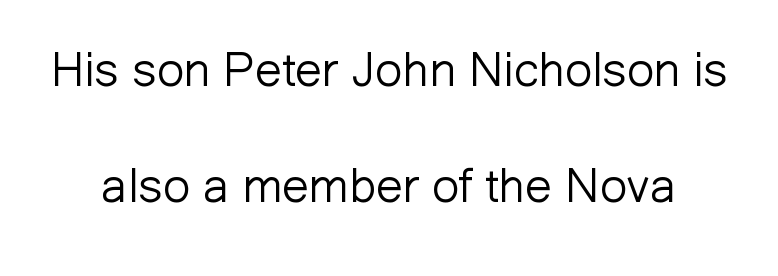
Rendered with straight, roman letterforms. Leading: increased. You can tell from the bare stems that sans-serif type was used. Is this a heavy cut? Hardly; it is regular or lighter. What stands out about the letter spacing? Nothing — it is the standard amount. Just letters on the line, the space beneath them empty.
